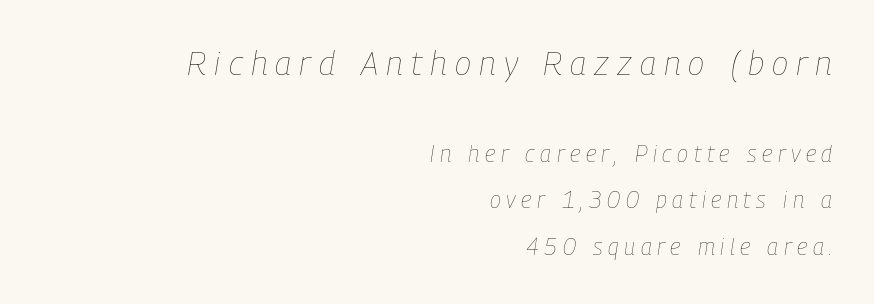
The image shows 34 px thin, condensed type, italic (leaning right); set right-aligned, loose line spacing (2.04x), unusually wide letter spacing (+0.24 em), not underlined; the first (top) block is 1.48x larger; low stroke contrast and a medium x-height.
